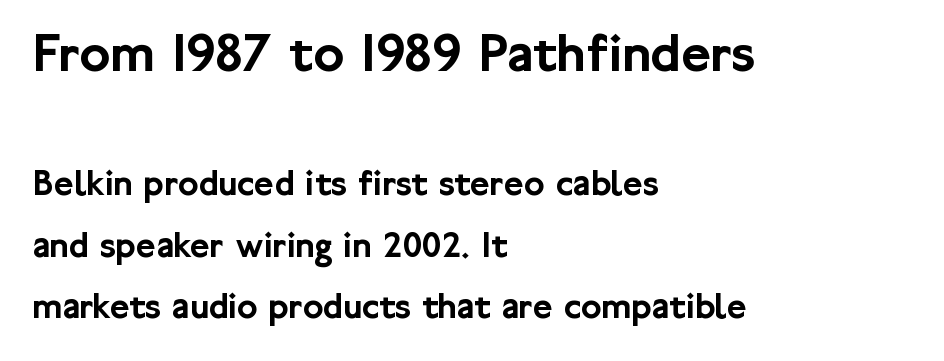
The image shows 57 px sans-serif type, upright; set left-aligned, normal line spacing (1.61x), normal letter spacing, not underlined; the first (top) block is 1.5x larger; low stroke contrast and a medium x-height.
